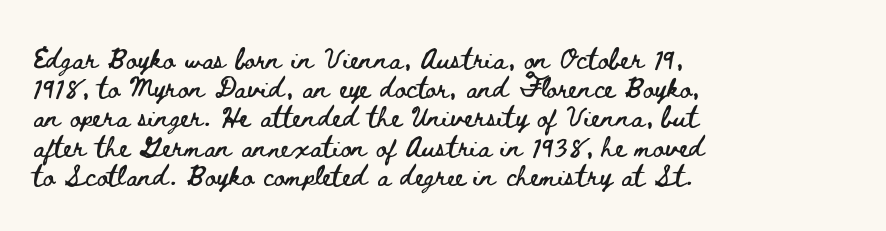
Q: Is the text underlined? A: No.
Q: How is the paragraph aligned? A: Left-aligned.
Q: Is the spacing between letters normal or unusually wide? A: Normal.
Q: Is the spacing between lines tight, normal or loose? A: Normal.
